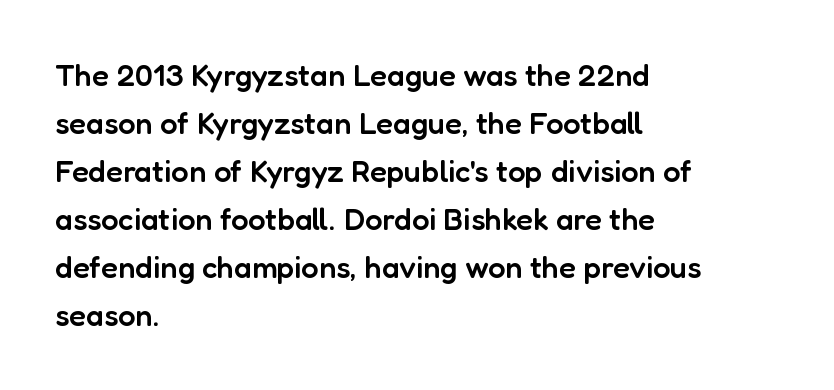
The image shows 31 px semibold sans-serif type, upright; set left-aligned, normal line spacing (1.55x), normal letter spacing, not underlined; low stroke contrast and a medium x-height.
